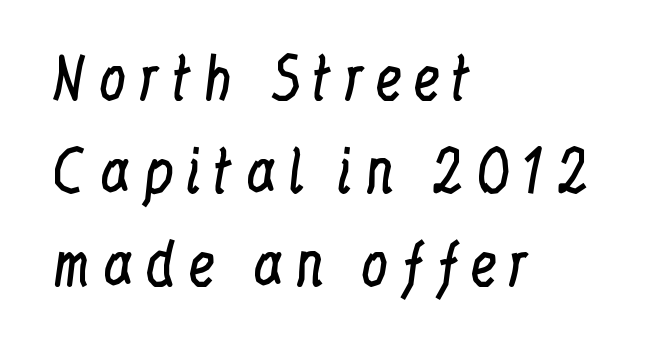
The image shows 56 px regular-weight, condensed serif type; set left-aligned, normal line spacing (1.66x), not underlined; low stroke contrast and a medium x-height.
